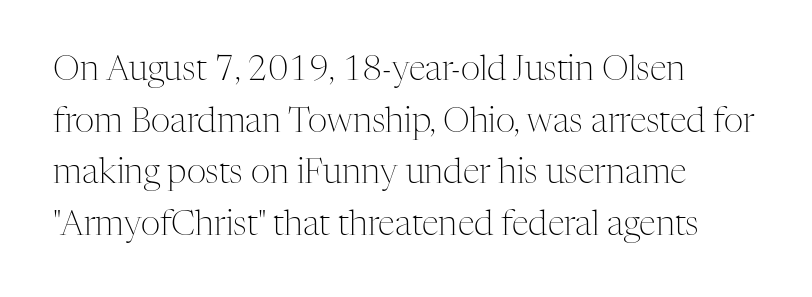
The image shows 34 px light serif type, upright; set left-aligned, normal line spacing (1.52x), normal letter spacing, not underlined; medium stroke contrast and a medium x-height.
